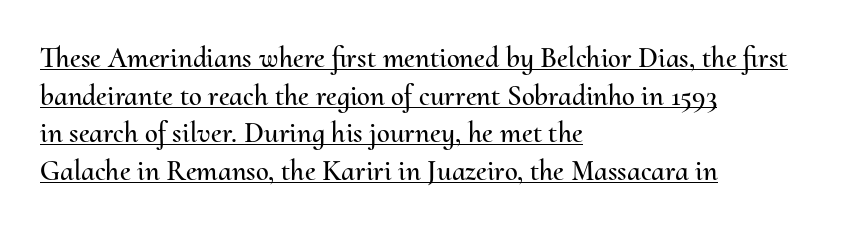
{"italic": "no", "width": "normal", "stroke_contrast": "medium", "x_height": "small", "monospaced": "no", "underline": "yes", "align": "left", "line_spacing": "normal", "line_spacing_ratio": 1.3, "letter_spacing": "normal", "letter_spacing_em": 0.0, "glyph_px": 29}
